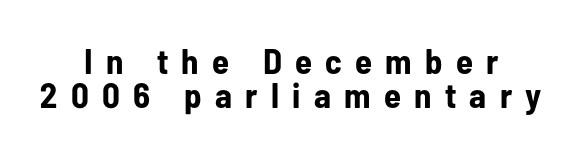
The image shows 35 px bold, condensed sans-serif type, upright; set centered, tight line spacing (0.97x), unusually wide letter spacing (+0.38 em), not underlined; low stroke contrast and a medium x-height.
